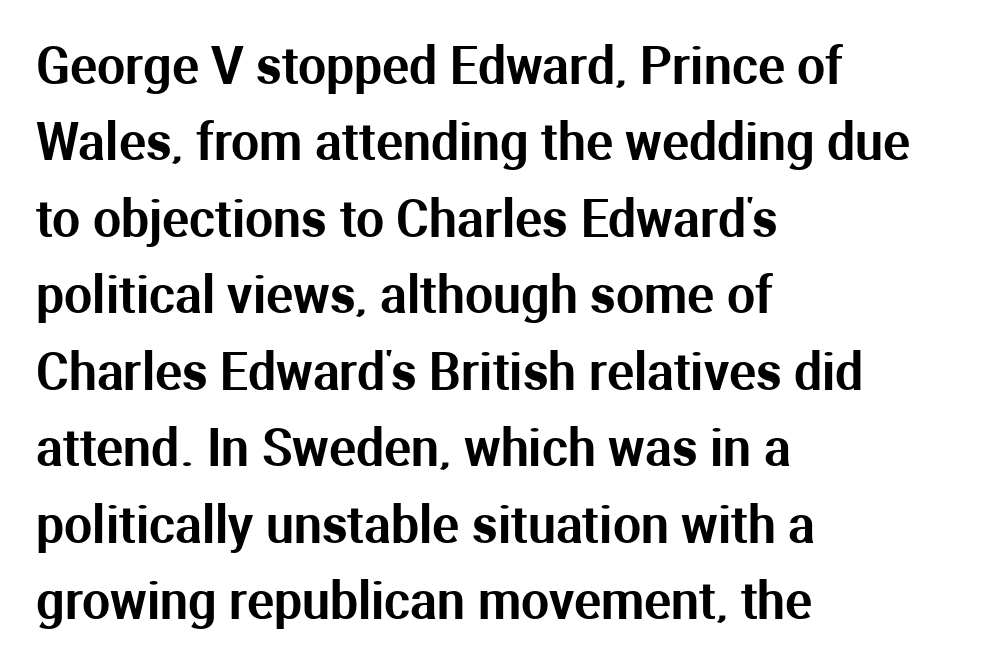
Q: Is the text italic (slanted)? A: No, it is upright.
Q: Is the typeface a serif or a sans-serif typeface? A: Sans-serif.
Q: Is the text underlined? A: No.
Q: How is the paragraph aligned? A: Left-aligned.
Q: Is the spacing between letters normal or unusually wide? A: Normal.
Q: Is the spacing between lines tight, normal or loose? A: Normal.
Q: Width (condensed, normal, or wide)? A: Normal.
Q: Stroke contrast? A: Medium.
Q: x-height? A: Medium.
Q: Monospaced? A: No.
